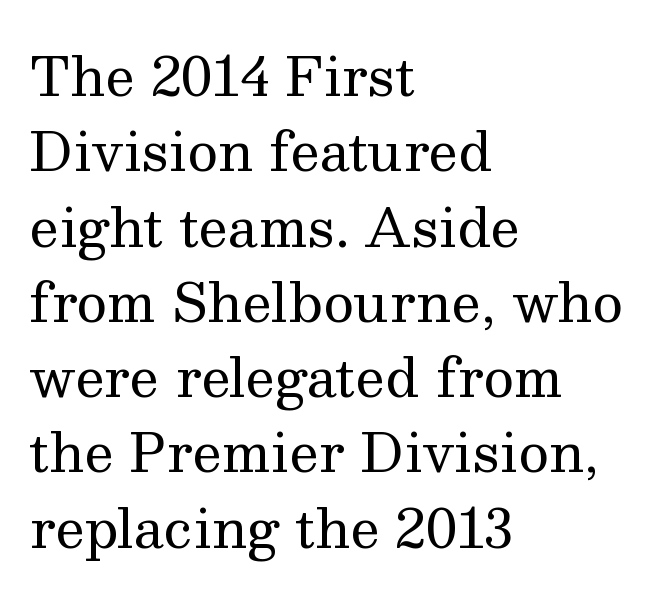
{"serif": "yes", "italic": "no", "bold": "no", "weight": "regular", "width": "normal", "stroke_contrast": "medium", "x_height": "medium", "monospaced": "no", "underline": "no", "align": "left", "line_spacing": "normal", "line_spacing_ratio": 1.42, "letter_spacing": "normal", "letter_spacing_em": 0.0, "glyph_px": 53}
